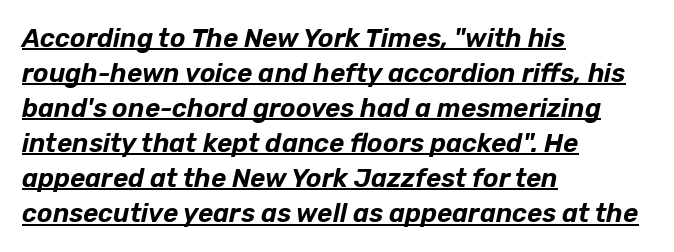
Q: Is the text italic (slanted)? A: Yes, it leans right by about 12 degrees.
Q: Is the text underlined? A: Yes.
Q: How is the paragraph aligned? A: Left-aligned.
Q: Is the spacing between letters normal or unusually wide? A: Normal.
Q: Is the spacing between lines tight, normal or loose? A: Normal.
